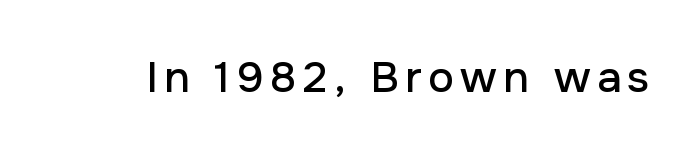
The axis of the letterforms is exactly vertical. Clear beneath every line of the passage. Think of a printed novel: that variable character pitch is what you see here. The text was rendered using a sans face with plain stroke endings.
